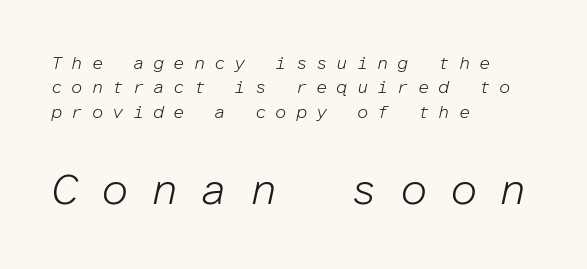
The image shows 44 px light type, italic (leaning right), monospaced; set left-aligned, normal line spacing (1.36x), unusually wide letter spacing (+0.5 em), not underlined; the second (bottom) block is 2.44x larger; low stroke contrast and a medium x-height.
